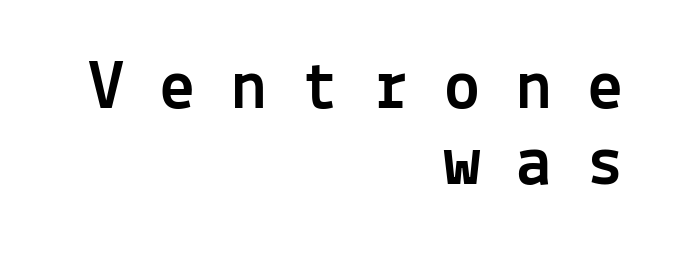
The image shows 72 px sans-serif type, upright, monospaced; set right-aligned, tight line spacing (1.05x), unusually wide letter spacing (+0.49 em), not underlined; a medium x-height.
